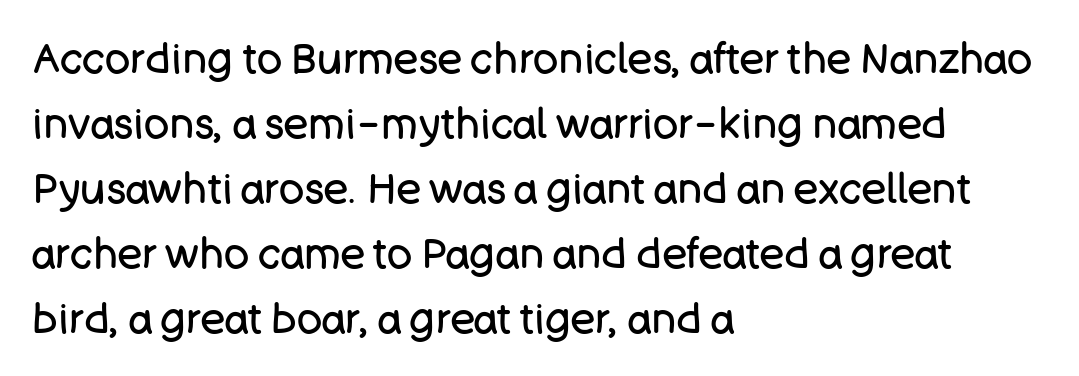
These glyphs show unthickened strokes, regular width or finer. Vertically, the passage feels balanced, rows spaced as you'd expect. The area under the type is left untouched. To sum up the face: it is a sans, with no serifs. Each letter keeps its own natural width here, so spacing adapts to shape.
